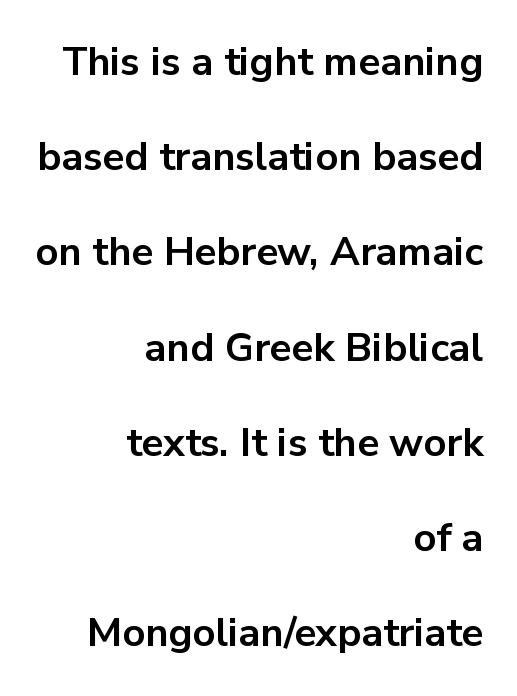
{"serif": "no", "italic": "no", "bold": "yes", "weight": "bold", "width": "normal", "stroke_contrast": "low", "x_height": "medium", "monospaced": "no", "underline": "no", "align": "right", "line_spacing": "loose", "line_spacing_ratio": 2.38, "letter_spacing": "normal", "letter_spacing_em": 0.0, "glyph_px": 40}
